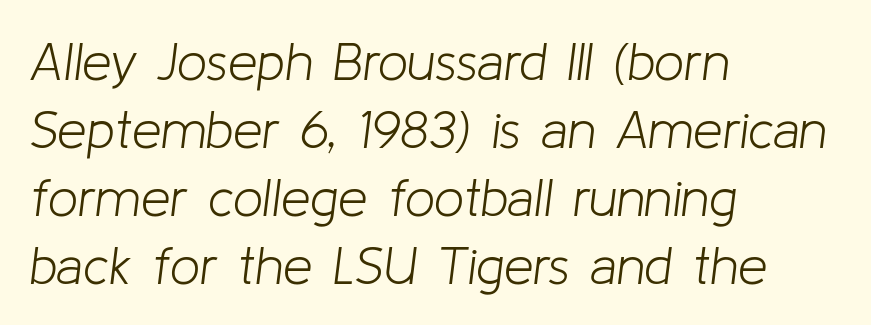
Q: Is the text bold? A: No.
Q: Is the text italic (slanted)? A: Yes, it leans right by about 8 degrees.
Q: Is the text underlined? A: No.
Q: How is the paragraph aligned? A: Left-aligned.
Q: Is the spacing between letters normal or unusually wide? A: Normal.
Q: Is the spacing between lines tight, normal or loose? A: Normal.
Q: Width (condensed, normal, or wide)? A: Normal.
Q: Stroke contrast? A: Low.
Q: x-height? A: Medium.
Q: Monospaced? A: No.
